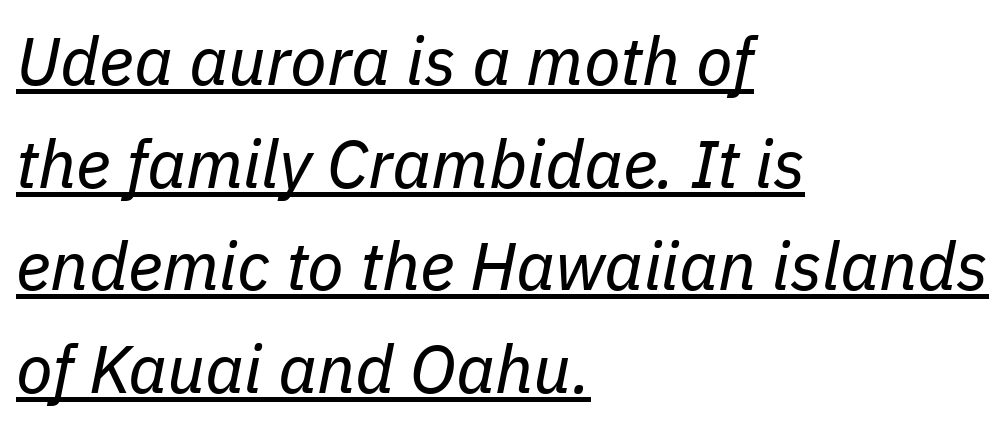
{"italic": "yes", "lean": "right", "slant_degrees": 11, "bold": "no", "weight": "regular", "width": "normal", "stroke_contrast": "low", "x_height": "medium", "monospaced": "no", "underline": "yes", "align": "left", "line_spacing": "normal", "line_spacing_ratio": 1.53, "letter_spacing": "normal", "letter_spacing_em": 0.0, "glyph_px": 67}
